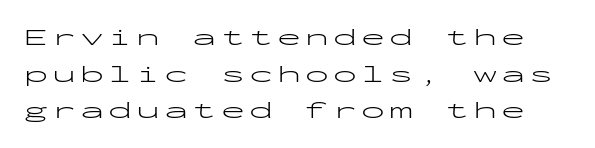
The image shows 24 px text type, upright; set normal line spacing (1.53x), not underlined.
